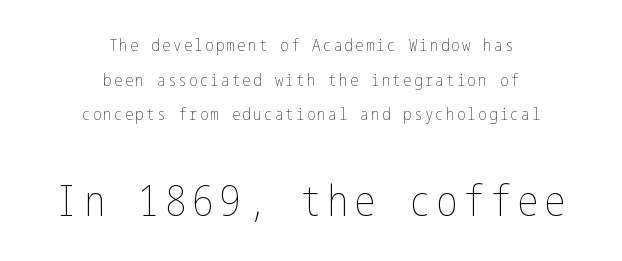
Q: Is the text bold? A: No.
Q: Is the text italic (slanted)? A: No, it is upright.
Q: Is the text underlined? A: No.
Q: How is the paragraph aligned? A: Centered.
Q: Is the spacing between lines tight, normal or loose? A: Loose.
Q: Which block of text is set in a larger size, the first (top) or the second (bottom)? A: The second (bottom) one.
Q: Width (condensed, normal, or wide)? A: Condensed.
Q: Stroke contrast? A: Low.
Q: x-height? A: Medium.
